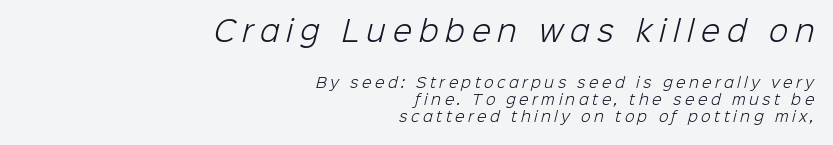
Q: Is the text bold? A: No.
Q: Is the typeface a serif or a sans-serif typeface? A: Sans-serif.
Q: Is the text underlined? A: No.
Q: How is the paragraph aligned? A: Right-aligned.
Q: Is the spacing between letters normal or unusually wide? A: Unusually wide.
Q: Which block of text is set in a larger size, the first (top) or the second (bottom)? A: The first (top) one.
Q: Width (condensed, normal, or wide)? A: Normal.
Q: Stroke contrast? A: Low.
Q: x-height? A: Medium.
Q: Monospaced? A: No.
